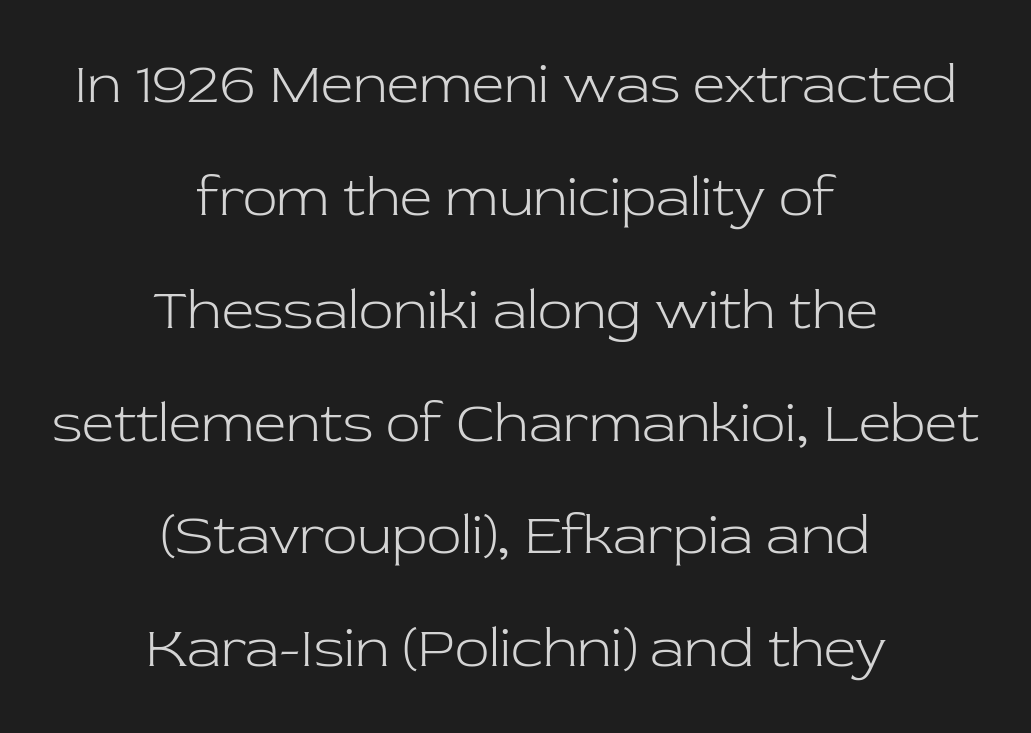
The image shows 57 px light serif type, upright; set centered, loose line spacing (1.98x), normal letter spacing, not underlined; low stroke contrast and a medium x-height.
